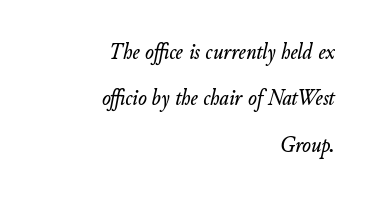
{"italic": "yes", "lean": "right", "slant_degrees": 11, "underline": "no", "align": "right", "line_spacing": "loose", "line_spacing_ratio": 2.02, "letter_spacing": "normal", "letter_spacing_em": 0.0, "glyph_px": 23}
